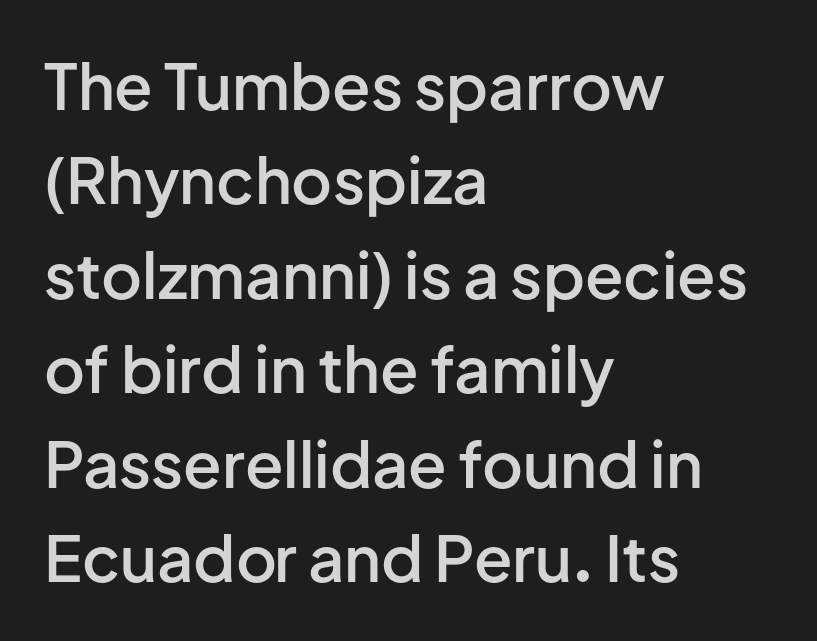
Q: Is the text bold? A: Semi-bold.
Q: Is the text italic (slanted)? A: No, it is upright.
Q: Is the typeface a serif or a sans-serif typeface? A: Sans-serif.
Q: Is the text underlined? A: No.
Q: How is the paragraph aligned? A: Left-aligned.
Q: Is the spacing between letters normal or unusually wide? A: Normal.
Q: Is the spacing between lines tight, normal or loose? A: Normal.
Q: Width (condensed, normal, or wide)? A: Normal.
Q: Stroke contrast? A: Low.
Q: x-height? A: Medium.
Q: Monospaced? A: No.
